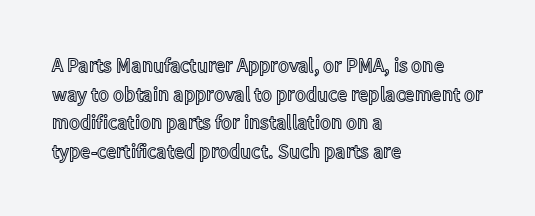
{"italic": "no", "underline": "no", "align": "left", "line_spacing": "normal", "line_spacing_ratio": 1.43, "letter_spacing": "normal", "letter_spacing_em": 0.0, "glyph_px": 20}
